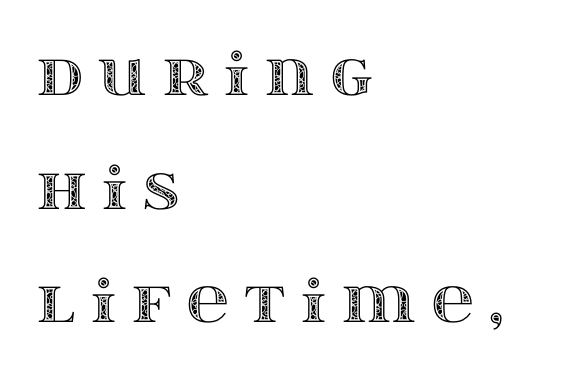
Q: Is the text italic (slanted)? A: No, it is upright.
Q: Is the text underlined? A: No.
Q: How is the paragraph aligned? A: Left-aligned.
Q: Is the spacing between letters normal or unusually wide? A: Unusually wide.
Q: Is the spacing between lines tight, normal or loose? A: Loose.
Q: Width (condensed, normal, or wide)? A: Wide.
Q: x-height? A: Large.
Q: Monospaced? A: No.
